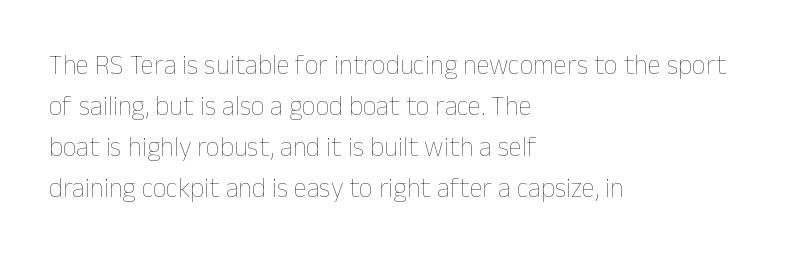
Q: Is the text bold? A: No.
Q: Is the text italic (slanted)? A: No, it is upright.
Q: Is the text underlined? A: No.
Q: How is the paragraph aligned? A: Left-aligned.
Q: Is the spacing between letters normal or unusually wide? A: Normal.
Q: Is the spacing between lines tight, normal or loose? A: Normal.
